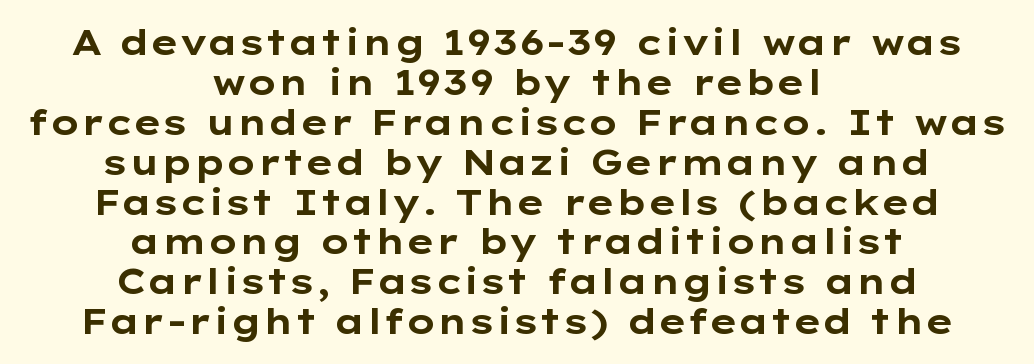
{"serif": "no", "italic": "no", "bold": "yes", "weight": "bold", "width": "wide", "stroke_contrast": "low", "x_height": "medium", "monospaced": "no", "underline": "no", "align": "center", "line_spacing": "tight", "line_spacing_ratio": 1.14, "letter_spacing": "normal", "letter_spacing_em": 0.0, "glyph_px": 35}
